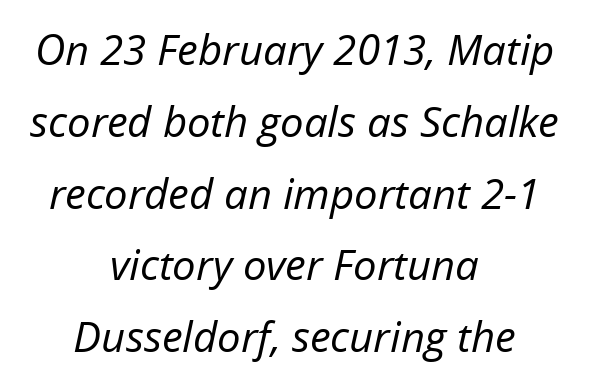
Q: Is the text bold? A: No.
Q: Is the text italic (slanted)? A: Yes, it leans right by about 12 degrees.
Q: Is the text underlined? A: No.
Q: How is the paragraph aligned? A: Centered.
Q: Is the spacing between letters normal or unusually wide? A: Normal.
Q: Width (condensed, normal, or wide)? A: Normal.
Q: Stroke contrast? A: Low.
Q: x-height? A: Medium.
Q: Monospaced? A: No.
